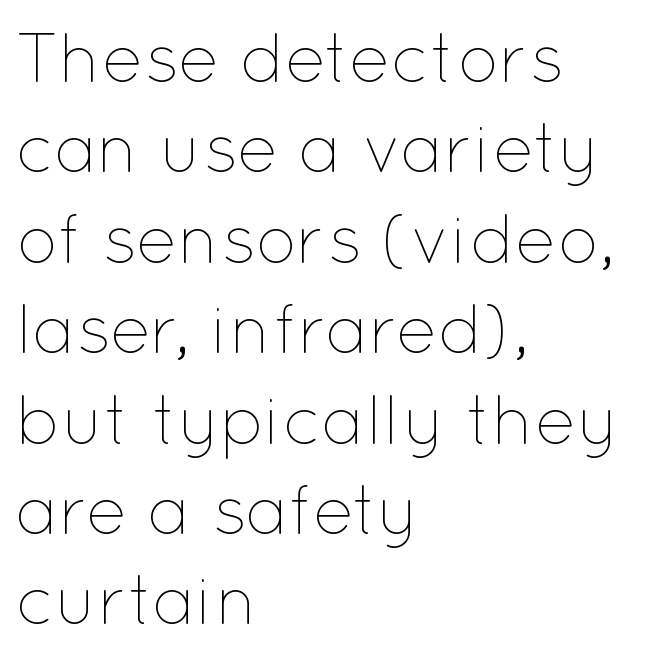
{"italic": "no", "bold": "no", "weight": "thin", "width": "normal", "stroke_contrast": "low", "x_height": "medium", "monospaced": "no", "underline": "no", "align": "left", "line_spacing": "normal", "line_spacing_ratio": 1.31, "letter_spacing": "normal", "letter_spacing_em": 0.0, "glyph_px": 69}
